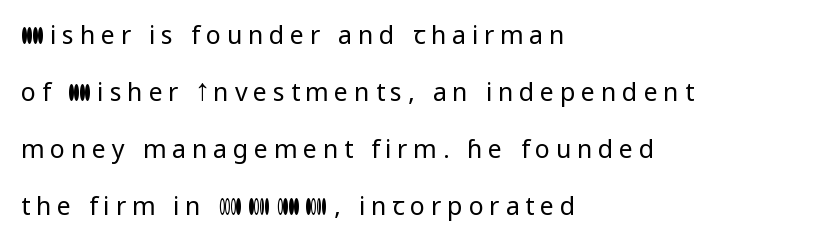
The image shows 25 px text type, upright; set left-aligned, loose line spacing (2.28x), unusually wide letter spacing (+0.23 em), not underlined.
